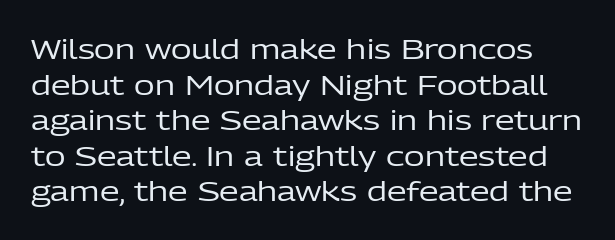
The image shows 28 px regular-weight sans-serif type, upright; set normal line spacing (1.27x), normal letter spacing, not underlined; low stroke contrast and a medium x-height.
